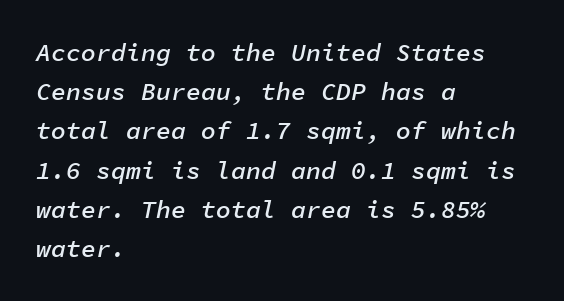
Words float on clear page, feet unadorned. Strokes here are thickened, but only to semibold level. Baseline-to-baseline distance is the conventional proportion of letter height. The lines in this sample share a left origin and differ only in where they stop. These lines keep a tight, regular rhythm from letter to letter. Italic? Definitely — the glyphs are oblique.
